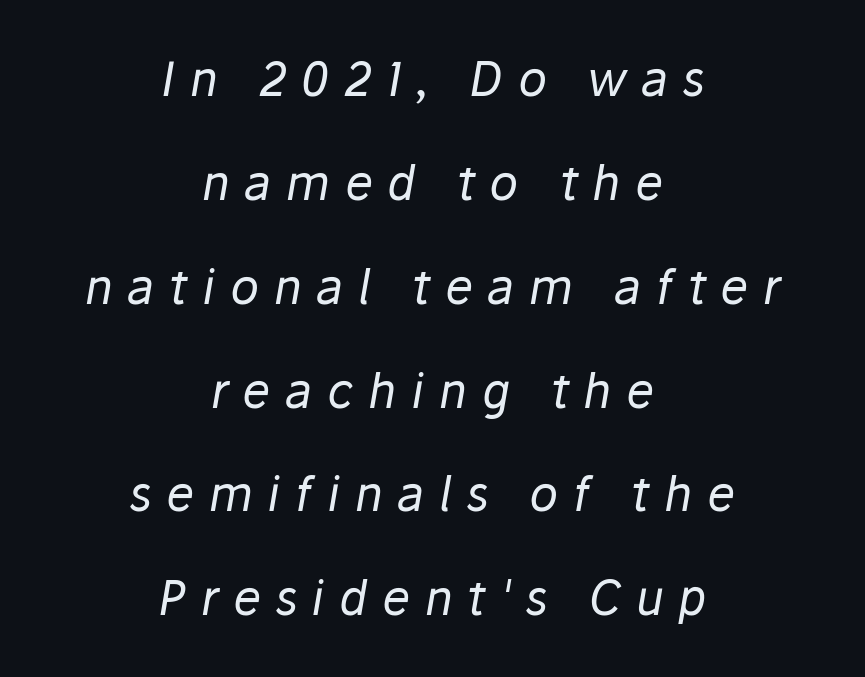
Q: Is the text bold? A: No.
Q: Is the text italic (slanted)? A: Yes, it leans right by about 10 degrees.
Q: Is the text underlined? A: No.
Q: How is the paragraph aligned? A: Centered.
Q: Is the spacing between letters normal or unusually wide? A: Unusually wide.
Q: Is the spacing between lines tight, normal or loose? A: Loose.
Q: Width (condensed, normal, or wide)? A: Normal.
Q: Stroke contrast? A: Low.
Q: x-height? A: Medium.
Q: Monospaced? A: No.
